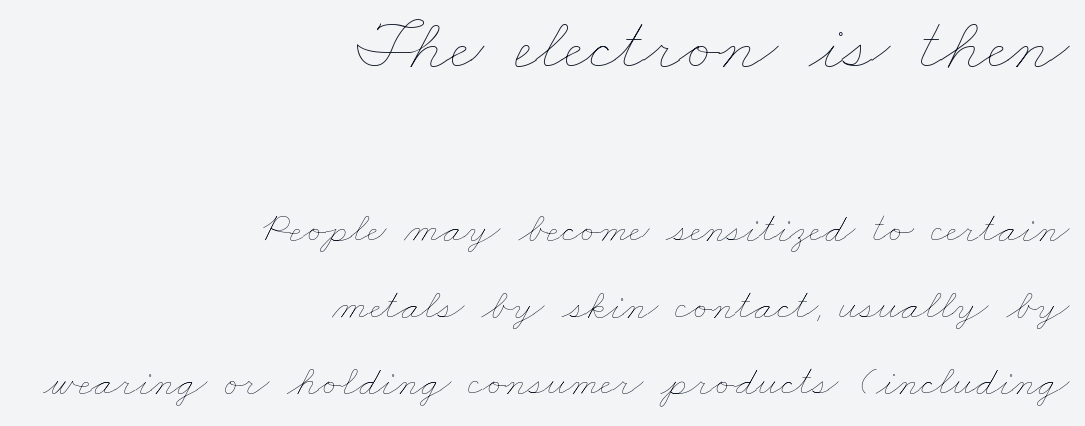
The paragraph has a hard right edge and a soft left edge. No letter is thick-stroked: the sample isn't bold. Beneath every word, the page is bare. The upper block of text is set noticeably larger than the block beneath it. Character widths vary here, with narrow letters taking less room than wide ones.
